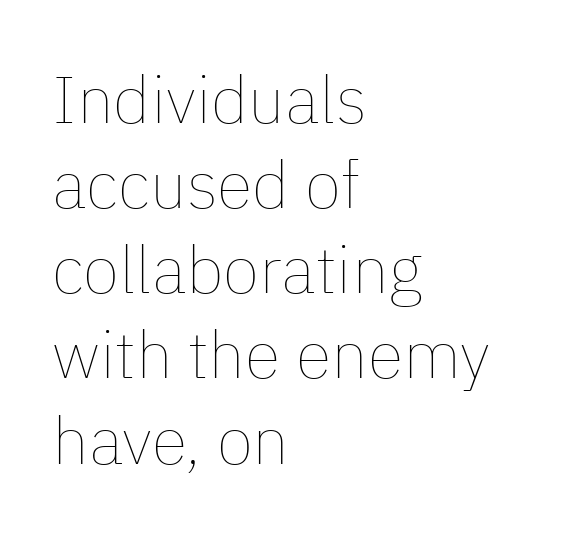
{"italic": "no", "bold": "no", "weight": "thin", "width": "normal", "stroke_contrast": "low", "x_height": "medium", "monospaced": "no", "underline": "no", "align": "left", "line_spacing": "normal", "line_spacing_ratio": 1.29, "letter_spacing": "normal", "letter_spacing_em": 0.0, "glyph_px": 66}
